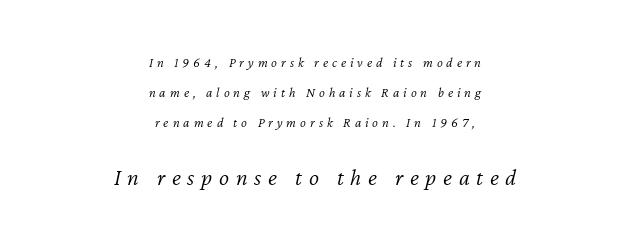
The image shows 24 px text type, italic (leaning right); set centered, loose line spacing (2.15x), unusually wide letter spacing (+0.28 em), not underlined; the second (bottom) block is 1.71x larger.
